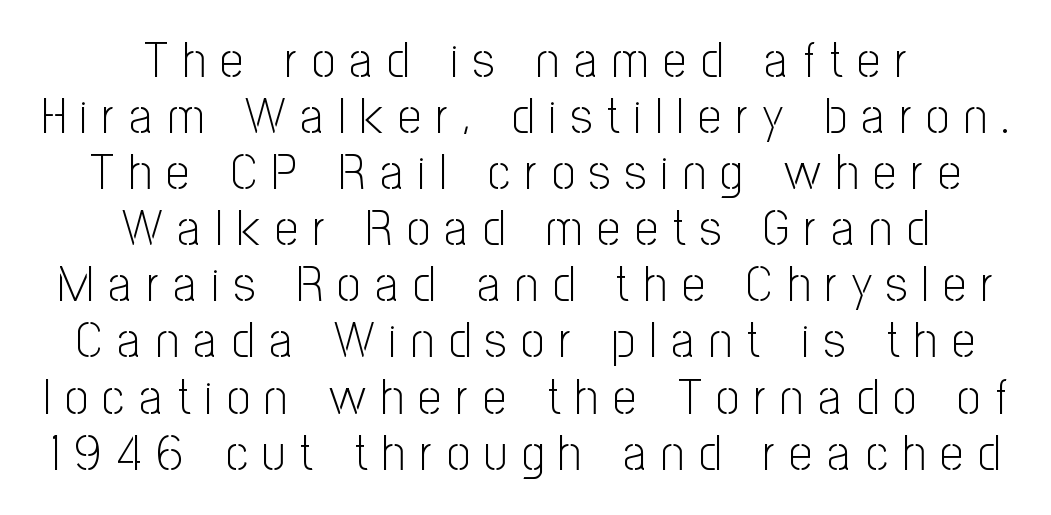
Q: Is the text bold? A: No.
Q: Is the text italic (slanted)? A: No, it is upright.
Q: Is the typeface a serif or a sans-serif typeface? A: Sans-serif.
Q: Is the text underlined? A: No.
Q: How is the paragraph aligned? A: Centered.
Q: Is the spacing between letters normal or unusually wide? A: Unusually wide.
Q: Is the spacing between lines tight, normal or loose? A: Tight.
Q: Width (condensed, normal, or wide)? A: Condensed.
Q: Stroke contrast? A: Low.
Q: x-height? A: Medium.
Q: Monospaced? A: No.
